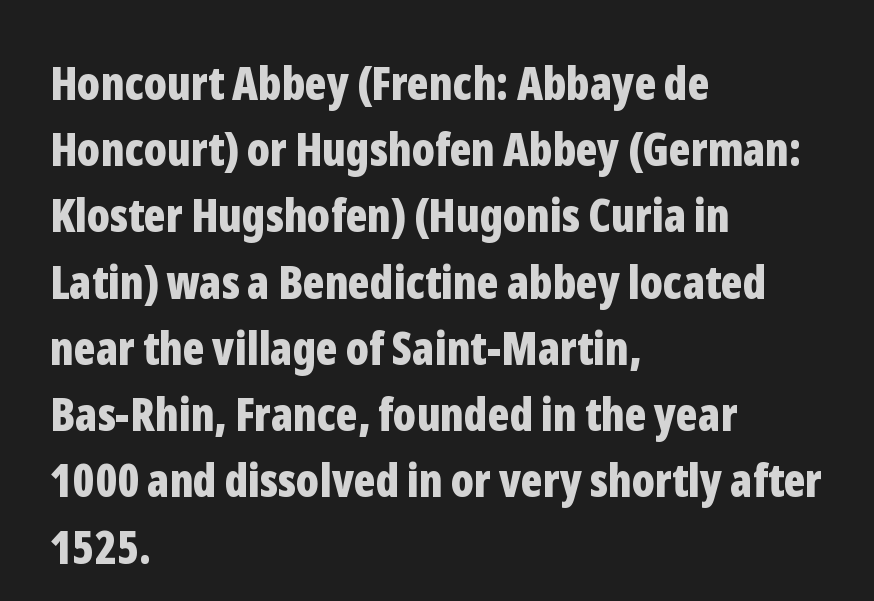
The image shows 46 px bold, condensed sans-serif type, upright; set left-aligned, normal line spacing (1.44x), normal letter spacing, not underlined; low stroke contrast and a medium x-height.
